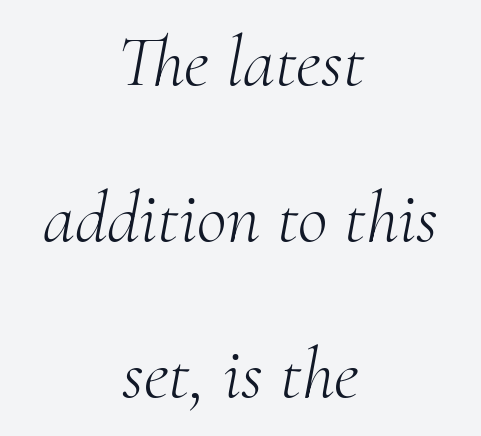
{"serif": "yes", "italic": "yes", "lean": "right", "slant_degrees": 10, "bold": "no", "weight": "light", "width": "normal", "stroke_contrast": "medium", "x_height": "small", "monospaced": "no", "underline": "no", "align": "center", "line_spacing": "loose", "line_spacing_ratio": 2.14, "letter_spacing": "normal", "letter_spacing_em": 0.0, "glyph_px": 73}
